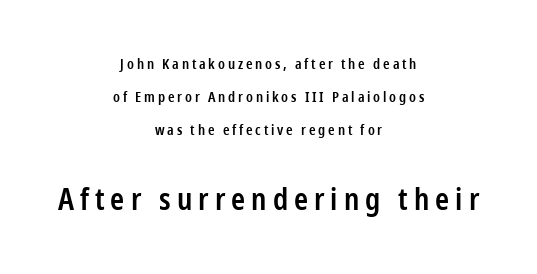
{"serif": "no", "italic": "no", "bold": "semi", "weight": "semibold", "width": "condensed", "stroke_contrast": "low", "x_height": "medium", "monospaced": "no", "underline": "no", "align": "center", "line_spacing": "loose", "line_spacing_ratio": 2.36, "letter_spacing": "wide", "letter_spacing_em": 0.2, "larger_block": "second", "size_ratio": 2.14, "glyph_px": 30}
